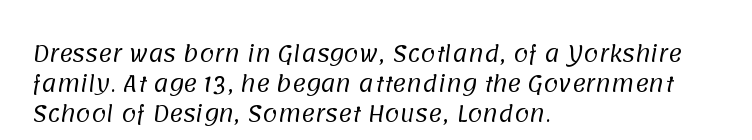
Q: Is the text bold? A: No.
Q: Is the text underlined? A: No.
Q: How is the paragraph aligned? A: Left-aligned.
Q: Is the spacing between letters normal or unusually wide? A: Normal.
Q: Is the spacing between lines tight, normal or loose? A: Normal.
